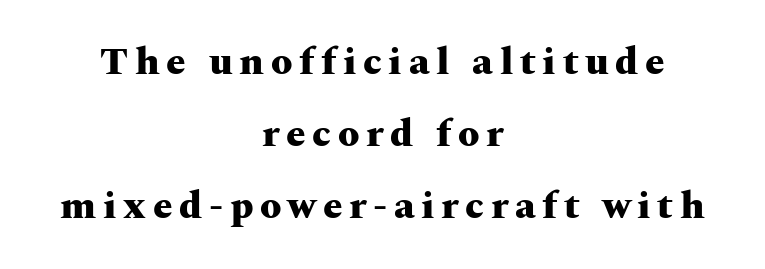
{"serif": "yes", "italic": "no", "bold": "yes", "weight": "heavy", "width": "wide", "stroke_contrast": "medium", "x_height": "medium", "monospaced": "no", "underline": "no", "align": "center", "line_spacing_ratio": 1.84, "glyph_px": 39}
